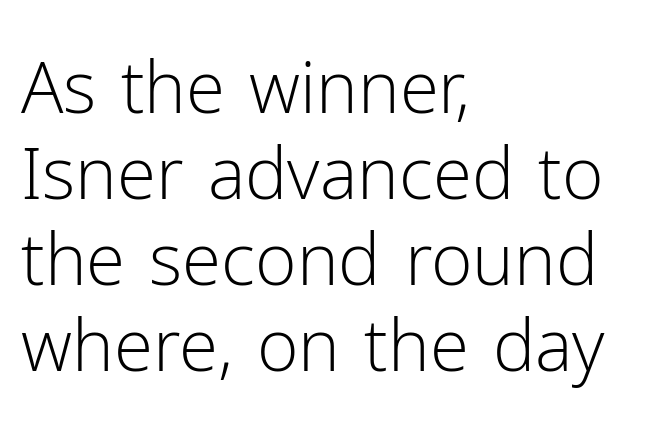
Q: Is the text bold? A: No.
Q: Is the text italic (slanted)? A: No, it is upright.
Q: Is the typeface a serif or a sans-serif typeface? A: Sans-serif.
Q: Is the text underlined? A: No.
Q: How is the paragraph aligned? A: Left-aligned.
Q: Is the spacing between letters normal or unusually wide? A: Normal.
Q: Width (condensed, normal, or wide)? A: Normal.
Q: Stroke contrast? A: Low.
Q: x-height? A: Medium.
Q: Monospaced? A: No.
